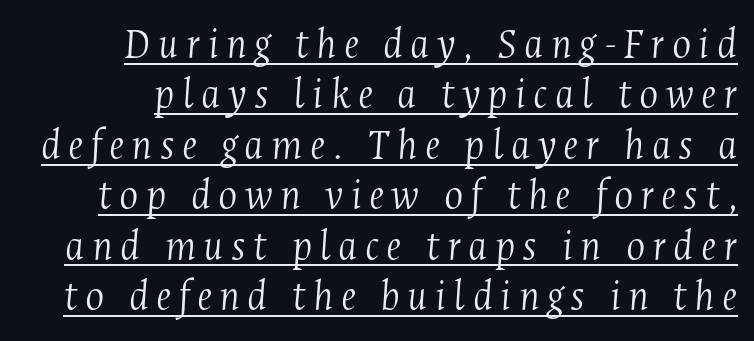
The image shows 45 px light, condensed serif type, italic (leaning right); set tight line spacing (1.12x), underlined; medium stroke contrast and a medium x-height.
